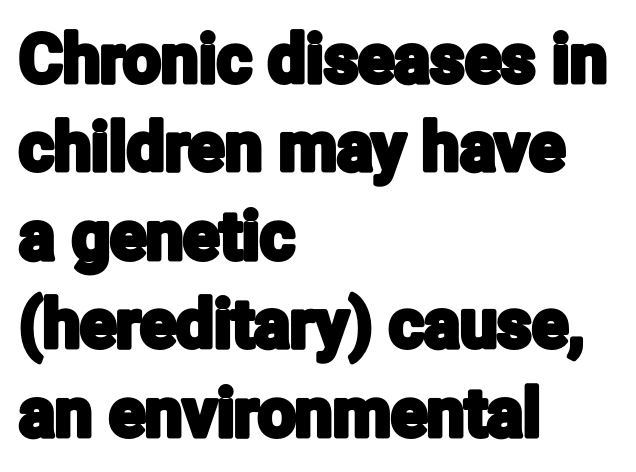
The image shows 67 px condensed sans-serif type, upright; set left-aligned, normal line spacing (1.32x), normal letter spacing, not underlined; low stroke contrast and a medium x-height.
